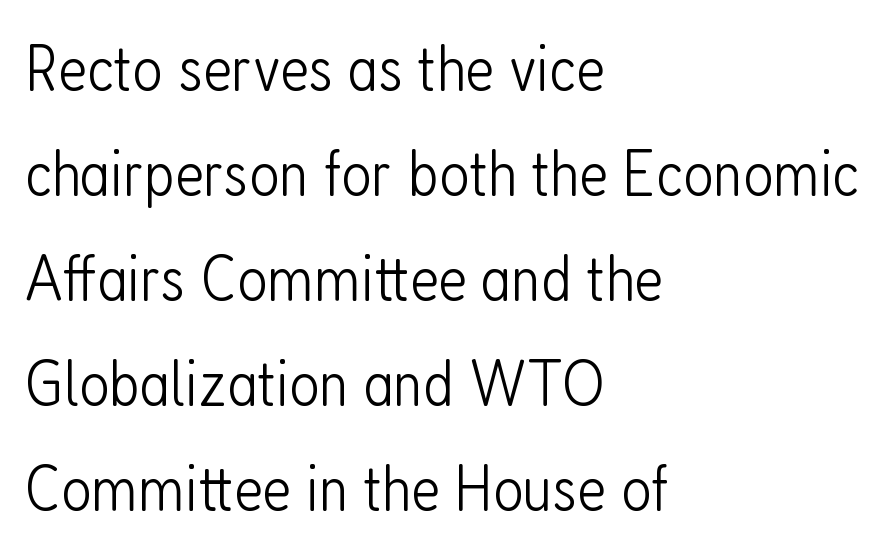
{"serif": "no", "italic": "no", "bold": "no", "weight": "light", "width": "condensed", "stroke_contrast": "low", "x_height": "medium", "monospaced": "no", "underline": "no", "align": "left", "line_spacing": "normal", "line_spacing_ratio": 1.59, "letter_spacing": "normal", "letter_spacing_em": 0.0, "glyph_px": 66}
